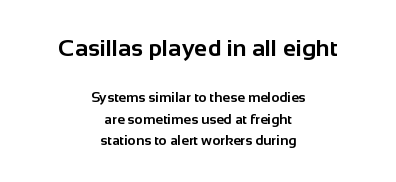
Q: Is the text bold? A: Yes.
Q: Is the text italic (slanted)? A: No, it is upright.
Q: Is the text underlined? A: No.
Q: How is the paragraph aligned? A: Centered.
Q: Is the spacing between letters normal or unusually wide? A: Normal.
Q: Is the spacing between lines tight, normal or loose? A: Normal.
Q: Which block of text is set in a larger size, the first (top) or the second (bottom)? A: The first (top) one.
